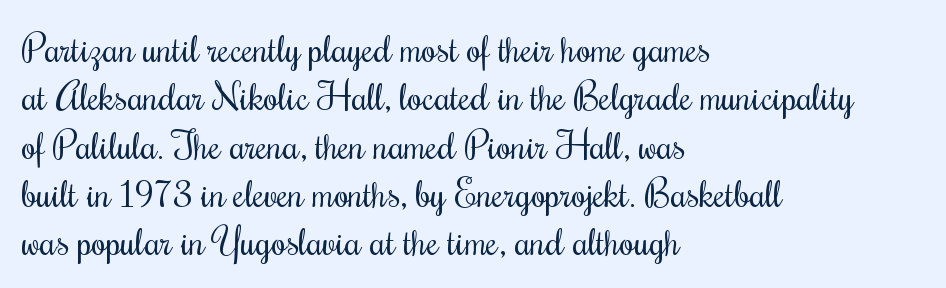
{"serif": "yes", "bold": "no", "weight": "regular", "width": "condensed", "stroke_contrast": "medium", "x_height": "small", "monospaced": "no", "underline": "no", "align": "left", "line_spacing": "normal", "line_spacing_ratio": 1.27, "letter_spacing": "normal", "letter_spacing_em": 0.0, "glyph_px": 38}
